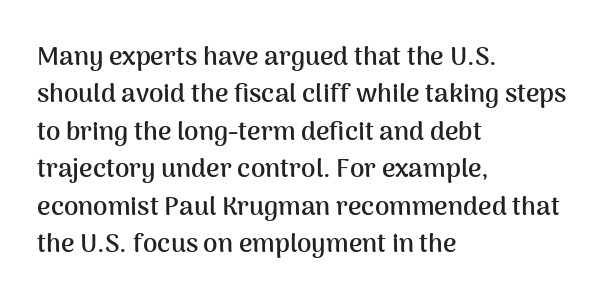
When letters stand straight like this, we call the style roman or upright. A clean baseline with only descenders dipping below it. Horizontally, the lines are justified to the leading edge only. Is there much room between lines? A standard amount, neither cramped nor airy.
